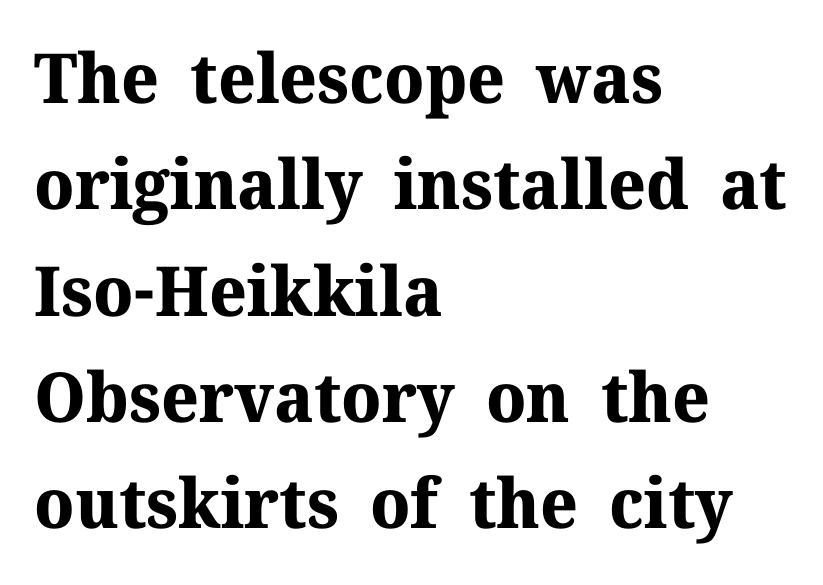
Notice how the passage keeps a crisp vertical edge on the left only. Heavy, bold letterforms. Notice how the stems are strictly vertical — no italics here. The type is set solid horizontally, with unmodified tracking. Spacing verdict: proportional, widths tailored to each character.
